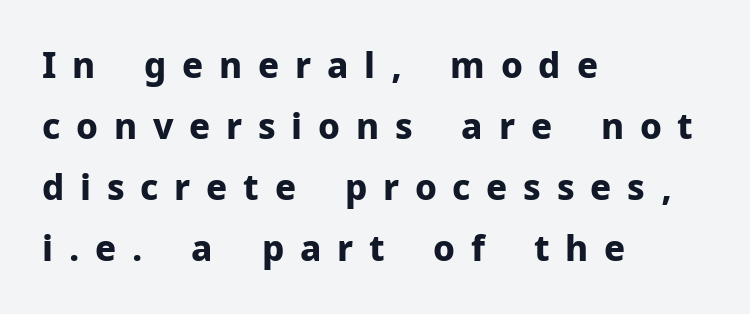
{"serif": "no", "italic": "no", "bold": "yes", "weight": "bold", "width": "normal", "stroke_contrast": "low", "x_height": "medium", "monospaced": "no", "underline": "no", "align": "left", "line_spacing_ratio": 1.74, "letter_spacing": "wide", "letter_spacing_em": 0.45, "glyph_px": 35}
